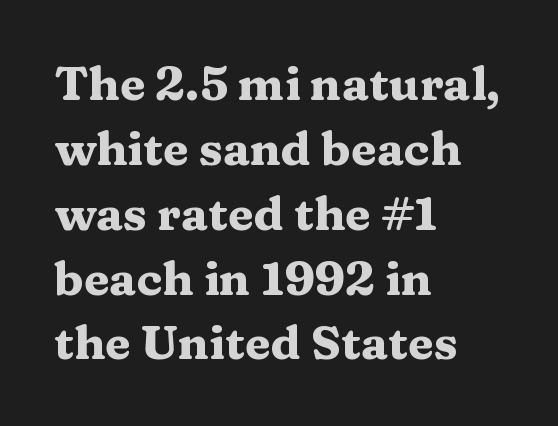
It's the straight-up-and-down kind of type. Layout note: lines flush left. The foot of each line stays bare and open. Standard letterfit; no display-style spreading of the glyphs. The leading is moderate, giving the passage an even texture.
